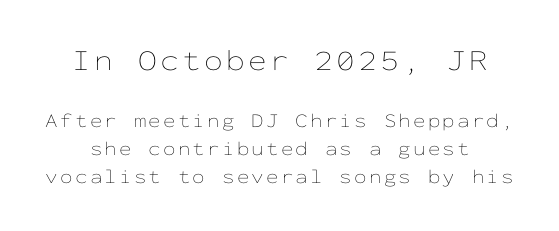
Q: Is the text bold? A: No.
Q: Is the text italic (slanted)? A: No, it is upright.
Q: Is the text underlined? A: No.
Q: Is the spacing between lines tight, normal or loose? A: Normal.
Q: Which block of text is set in a larger size, the first (top) or the second (bottom)? A: The first (top) one.
Q: Width (condensed, normal, or wide)? A: Wide.
Q: Stroke contrast? A: Low.
Q: x-height? A: Medium.
Q: Monospaced? A: Yes.
